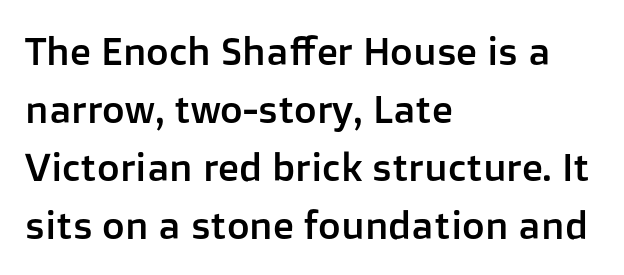
Q: Is the text italic (slanted)? A: No, it is upright.
Q: Is the typeface a serif or a sans-serif typeface? A: Sans-serif.
Q: Is the text underlined? A: No.
Q: How is the paragraph aligned? A: Left-aligned.
Q: Is the spacing between letters normal or unusually wide? A: Normal.
Q: Is the spacing between lines tight, normal or loose? A: Normal.
Q: Width (condensed, normal, or wide)? A: Normal.
Q: Stroke contrast? A: Low.
Q: x-height? A: Medium.
Q: Monospaced? A: No.
